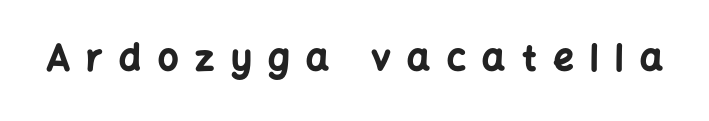
Are there feet on the stems? There aren't — it's a sans. Type without underlining. Unlike italic type, these characters show no tilt at all. The type is letterspaced generously, with wide tracking. Spacing verdict: proportional, widths tailored to each character. This is heavy type, rendered in bold.
